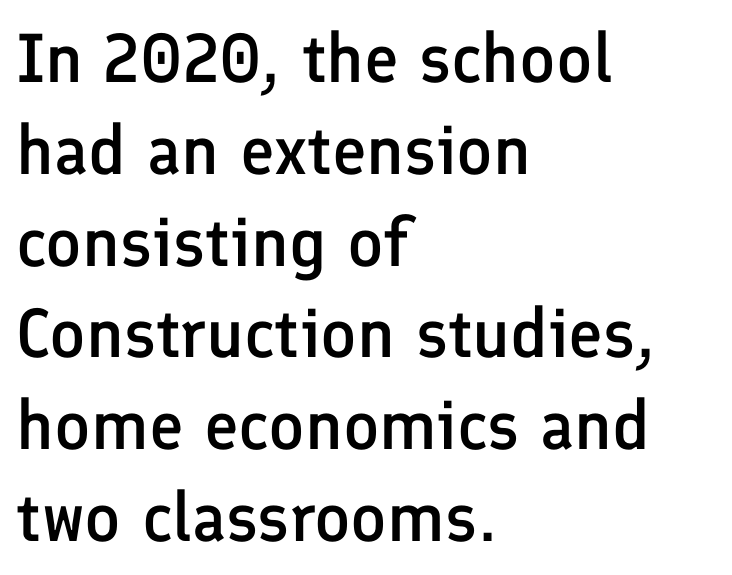
Q: Is the text bold? A: Semi-bold.
Q: Is the text italic (slanted)? A: No, it is upright.
Q: Is the typeface a serif or a sans-serif typeface? A: Sans-serif.
Q: Is the text underlined? A: No.
Q: How is the paragraph aligned? A: Left-aligned.
Q: Is the spacing between letters normal or unusually wide? A: Normal.
Q: Is the spacing between lines tight, normal or loose? A: Normal.
Q: Width (condensed, normal, or wide)? A: Normal.
Q: Stroke contrast? A: Low.
Q: x-height? A: Medium.
Q: Monospaced? A: No.
